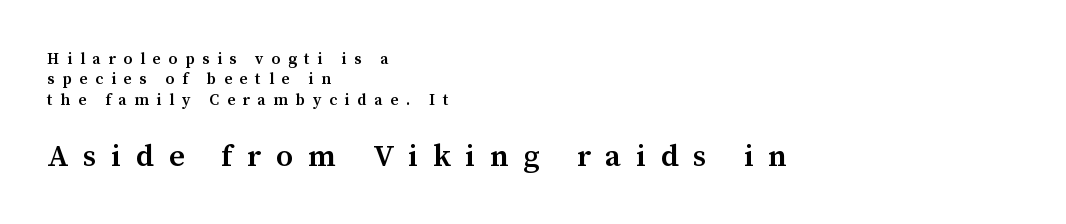
{"serif": "yes", "italic": "no", "bold": "semi", "weight": "semibold", "width": "normal", "stroke_contrast": "medium", "x_height": "medium", "monospaced": "no", "underline": "no", "align": "left", "line_spacing": "normal", "line_spacing_ratio": 1.27, "letter_spacing": "wide", "letter_spacing_em": 0.48, "larger_block": "second", "size_ratio": 1.94, "glyph_px": 31}
